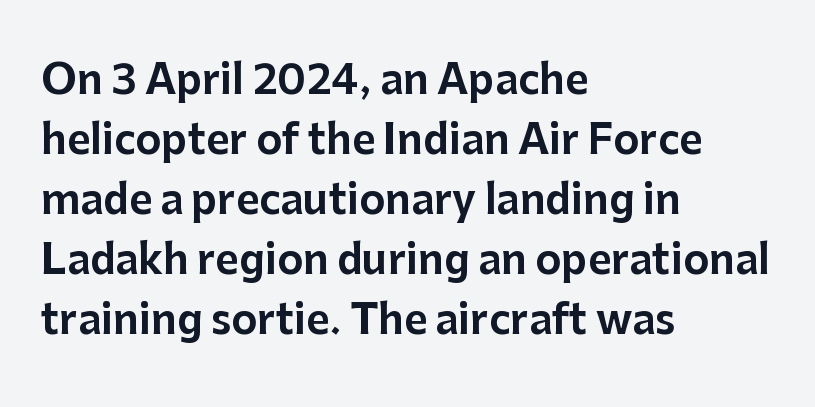
The image shows 40 px sans-serif type, upright; set left-aligned, normal line spacing (1.5x), normal letter spacing, not underlined; low stroke contrast and a medium x-height.
